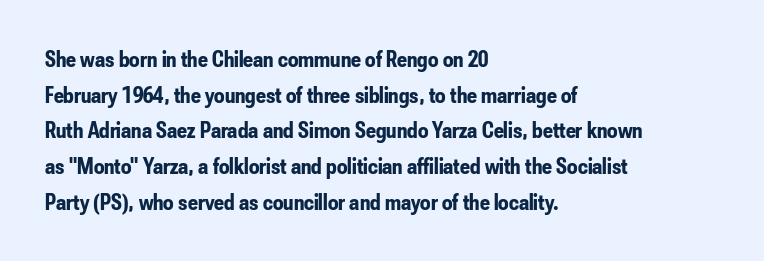
{"italic": "no", "bold": "yes", "underline": "no", "align": "left", "line_spacing": "normal", "line_spacing_ratio": 1.55, "letter_spacing": "normal", "letter_spacing_em": 0.0, "glyph_px": 23}
